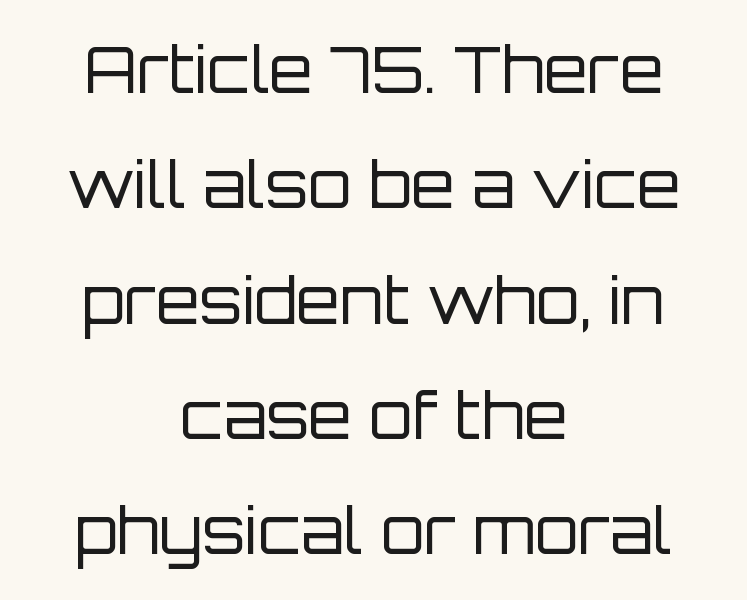
{"serif": "no", "italic": "no", "bold": "no", "weight": "regular", "width": "normal", "stroke_contrast": "low", "x_height": "large", "monospaced": "no", "underline": "no", "align": "center", "line_spacing_ratio": 1.83, "letter_spacing": "normal", "letter_spacing_em": 0.0, "glyph_px": 63}
